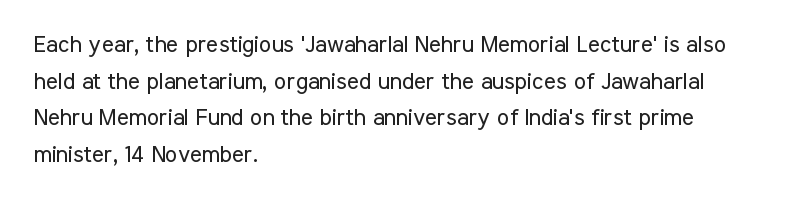
Q: Is the text bold? A: No.
Q: Is the text italic (slanted)? A: No, it is upright.
Q: Is the text underlined? A: No.
Q: How is the paragraph aligned? A: Left-aligned.
Q: Is the spacing between letters normal or unusually wide? A: Normal.
Q: Is the spacing between lines tight, normal or loose? A: Normal.
